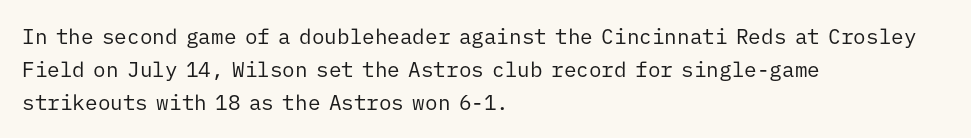
Q: Is the text bold? A: No.
Q: Is the text italic (slanted)? A: No, it is upright.
Q: Is the text underlined? A: No.
Q: How is the paragraph aligned? A: Left-aligned.
Q: Is the spacing between letters normal or unusually wide? A: Normal.
Q: Is the spacing between lines tight, normal or loose? A: Normal.
